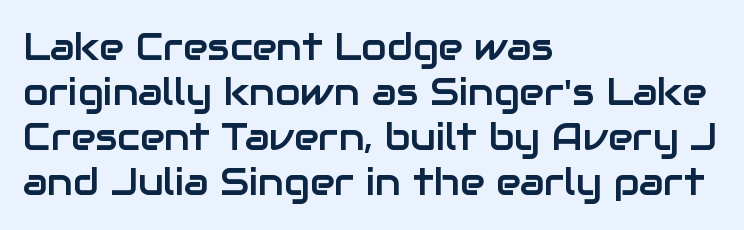
The image shows 37 px sans-serif type, upright; set left-aligned, line spacing 1.22x, normal letter spacing, not underlined; low stroke contrast and a medium x-height.
